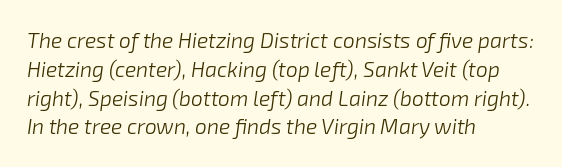
The image shows 21 px text type, italic (leaning right); set left-aligned, normal line spacing (1.37x), normal letter spacing, not underlined.
